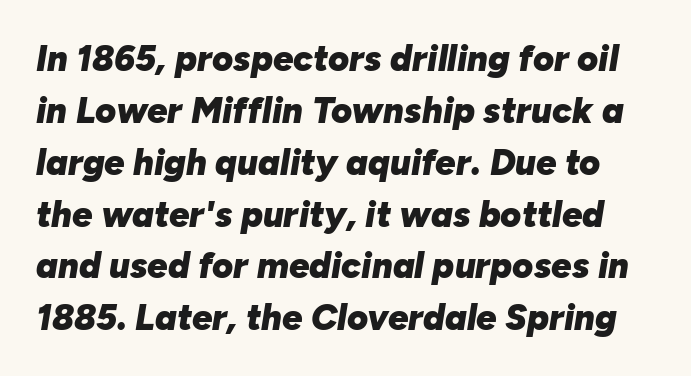
Check under the words: just untouched page. Evenly set lines give the paragraph a standard silhouette. Here the designer chose a conventional face with non-uniform glyph widths. The rendering keeps characters at their native spacing.
